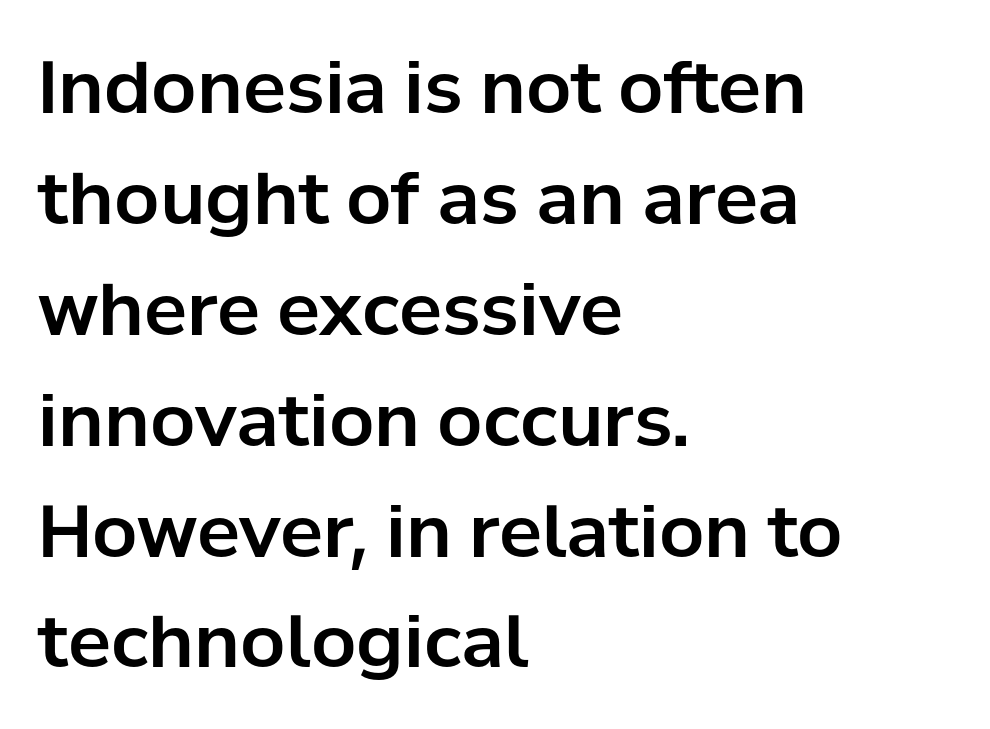
Q: Is the text italic (slanted)? A: No, it is upright.
Q: Is the typeface a serif or a sans-serif typeface? A: Sans-serif.
Q: Is the text underlined? A: No.
Q: How is the paragraph aligned? A: Left-aligned.
Q: Is the spacing between letters normal or unusually wide? A: Normal.
Q: Is the spacing between lines tight, normal or loose? A: Normal.
Q: Width (condensed, normal, or wide)? A: Normal.
Q: Stroke contrast? A: Low.
Q: x-height? A: Medium.
Q: Monospaced? A: No.
